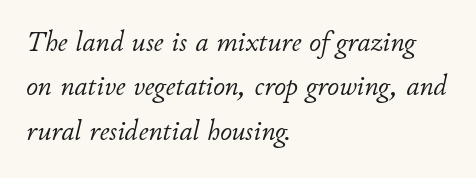
{"italic": "yes", "lean": "right", "slant_degrees": 11, "bold": "no", "weight": "light", "width": "normal", "stroke_contrast": "low", "x_height": "small", "monospaced": "no", "underline": "no", "align": "left", "line_spacing": "normal", "line_spacing_ratio": 1.53, "letter_spacing": "normal", "letter_spacing_em": 0.0, "glyph_px": 29}
